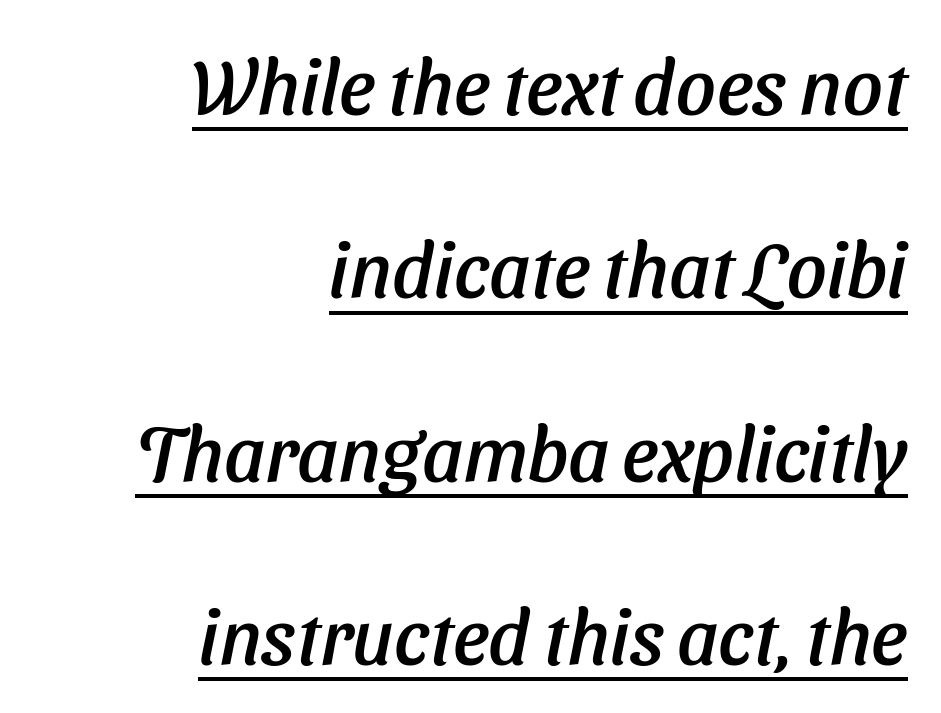
A continuous stroke trails under the words, as in a hyperlink. The face used here is proportionally spaced, like ordinary book or web type. The text carries the slant typical of an italic or oblique font. The rendering anchors every line to the right-hand side. Tracking here is standard; glyphs follow each other at the usual distance. Successive baselines arrive slowly, with a big drop between each.
